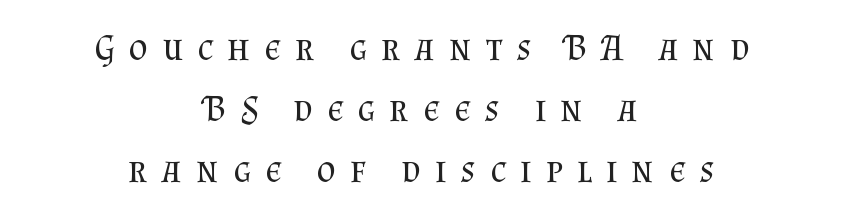
{"serif": "yes", "italic": "no", "bold": "no", "weight": "regular", "width": "normal", "stroke_contrast": "medium", "x_height": "small", "monospaced": "no", "underline": "no", "align": "center", "line_spacing": "normal", "line_spacing_ratio": 1.65, "letter_spacing": "wide", "letter_spacing_em": 0.38, "glyph_px": 37}
